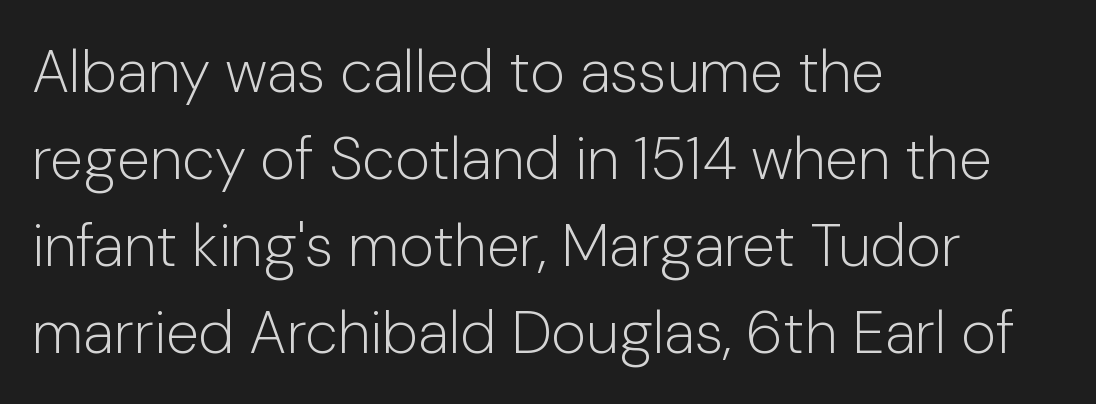
The image shows 60 px light sans-serif type, upright; set left-aligned, normal line spacing (1.45x), normal letter spacing, not underlined; low stroke contrast and a medium x-height.
